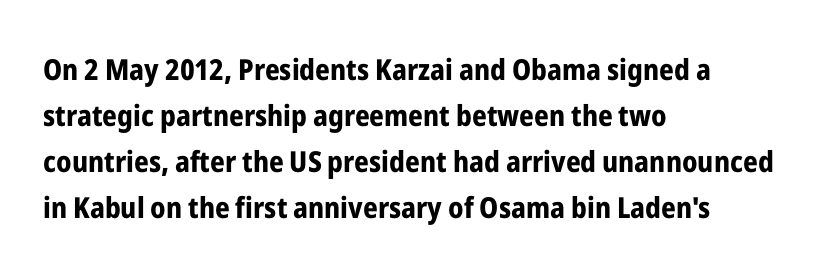
These lines stack with their left ends in a neat column. The font is running at its bold setting. Regular leading. The strip under each line holds only bare page. The rendering uses natural spacing where letterforms have individual widths.
